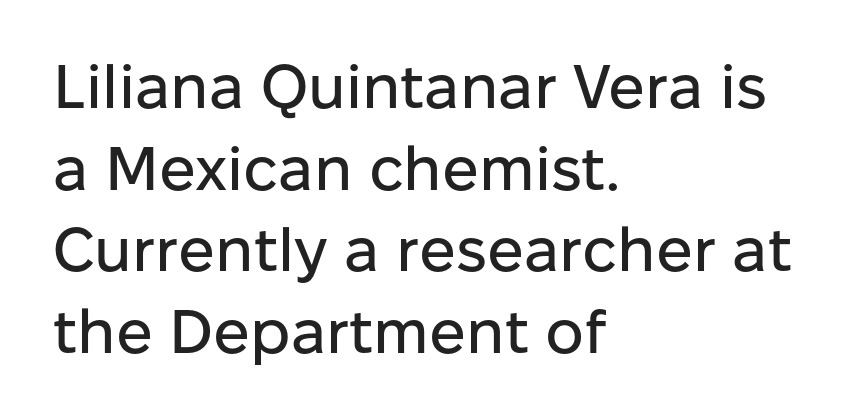
{"serif": "no", "italic": "no", "width": "normal", "stroke_contrast": "low", "x_height": "medium", "monospaced": "no", "underline": "no", "align": "left", "line_spacing": "normal", "line_spacing_ratio": 1.34, "letter_spacing": "normal", "letter_spacing_em": 0.0, "glyph_px": 61}
